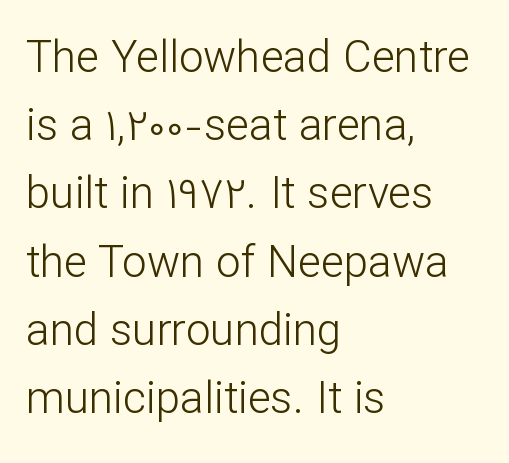
The image shows 44 px light sans-serif type, upright; set left-aligned, normal line spacing (1.55x), normal letter spacing, not underlined; low stroke contrast and a medium x-height.
